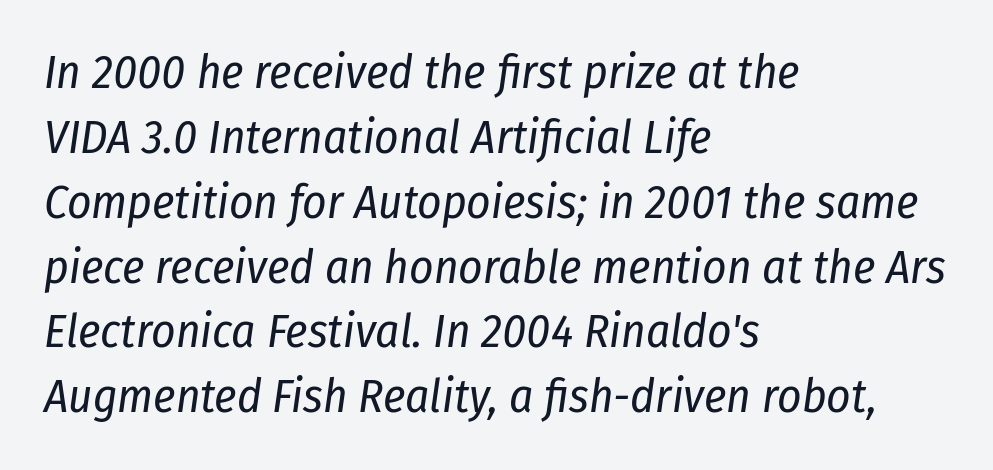
The image shows 47 px regular-weight, condensed type, italic (leaning right); set left-aligned, normal line spacing (1.38x), normal letter spacing, not underlined; low stroke contrast and a medium x-height.
